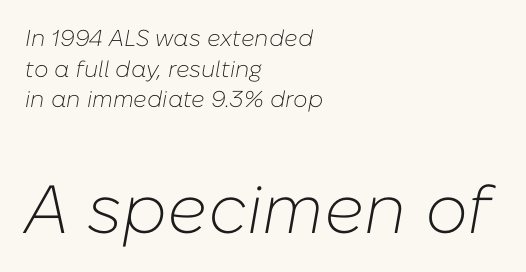
Q: Is the text bold? A: No.
Q: Is the text italic (slanted)? A: Yes, it leans right by about 10 degrees.
Q: Is the text underlined? A: No.
Q: How is the paragraph aligned? A: Left-aligned.
Q: Is the spacing between letters normal or unusually wide? A: Normal.
Q: Is the spacing between lines tight, normal or loose? A: Normal.
Q: Which block of text is set in a larger size, the first (top) or the second (bottom)? A: The second (bottom) one.
Q: Width (condensed, normal, or wide)? A: Normal.
Q: Stroke contrast? A: Low.
Q: x-height? A: Medium.
Q: Monospaced? A: No.
